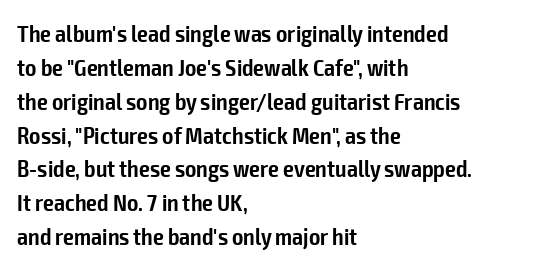
Does the weight exceed regular? Yes, but only to semibold. The glyphs are unaccompanied by any horizontal stroke below them. Line starts are locked; line ends wander. Leading: standard.
